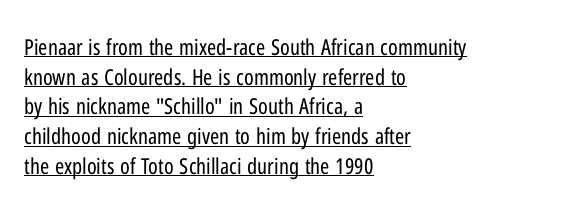
{"italic": "no", "bold": "no", "underline": "yes", "align": "left", "line_spacing": "normal", "line_spacing_ratio": 1.35, "letter_spacing": "normal", "letter_spacing_em": 0.0, "glyph_px": 22}
